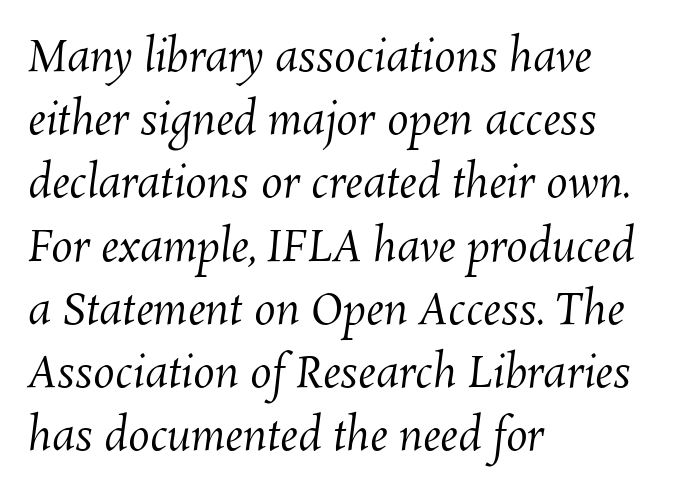
{"bold": "no", "weight": "regular", "width": "normal", "stroke_contrast": "medium", "x_height": "medium", "monospaced": "no", "underline": "no", "align": "left", "line_spacing": "normal", "line_spacing_ratio": 1.47, "letter_spacing": "normal", "letter_spacing_em": 0.0, "glyph_px": 43}
